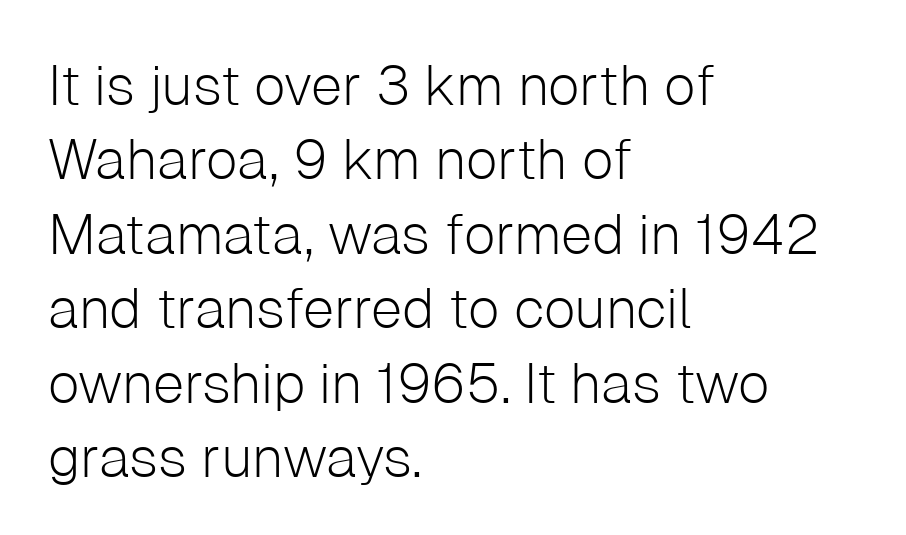
The image shows 56 px light sans-serif type, upright; set left-aligned, normal line spacing (1.33x), normal letter spacing, not underlined; low stroke contrast and a medium x-height.
